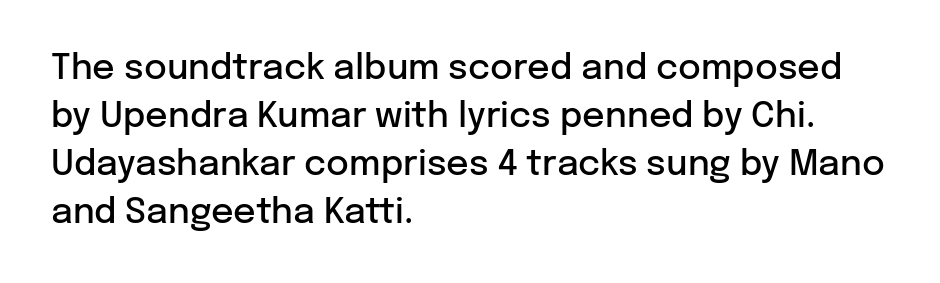
The specimen omits any rule beneath the text block's lines. Think of a printed novel: that variable character pitch is what you see here. I'd call this a sans setting — the letters go barefoot. No italicization has been applied; the sample stays upright. All the whitespace from short lines collects on the right. Baseline-to-baseline distance is the conventional proportion of letter height.
